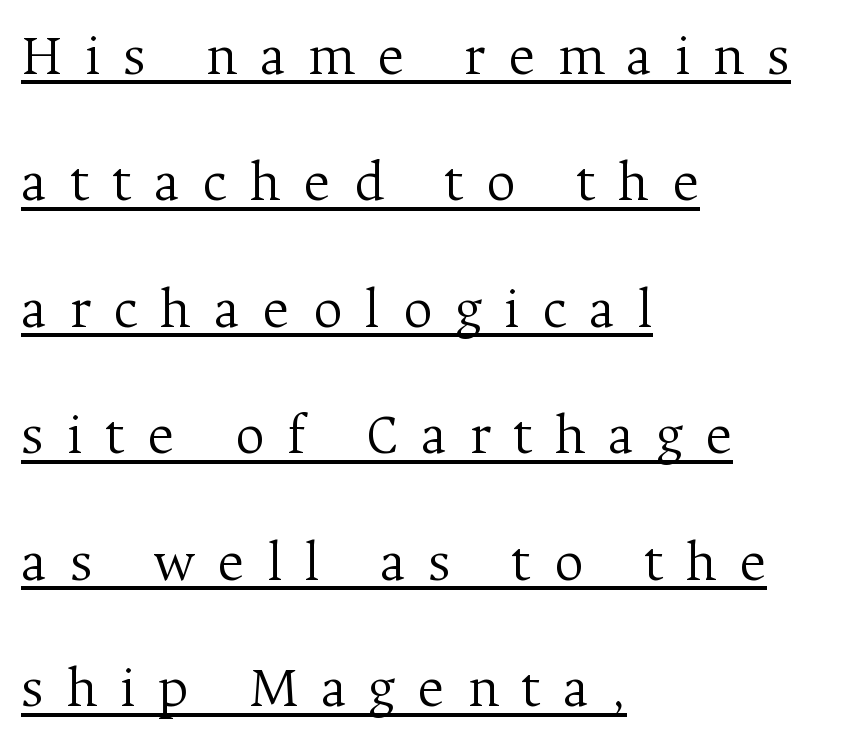
The image shows 58 px light serif type, upright; set left-aligned, loose line spacing (2.18x), unusually wide letter spacing (+0.39 em), underlined; medium stroke contrast and a medium x-height.
